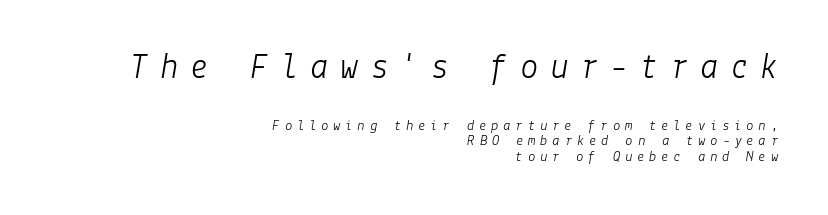
{"italic": "yes", "lean": "right", "slant_degrees": 9, "bold": "no", "weight": "light", "width": "normal", "stroke_contrast": "low", "x_height": "medium", "underline": "no", "align": "right", "line_spacing": "tight", "line_spacing_ratio": 1.03, "letter_spacing": "wide", "letter_spacing_em": 0.31, "larger_block": "first", "size_ratio": 2.47, "glyph_px": 37}
